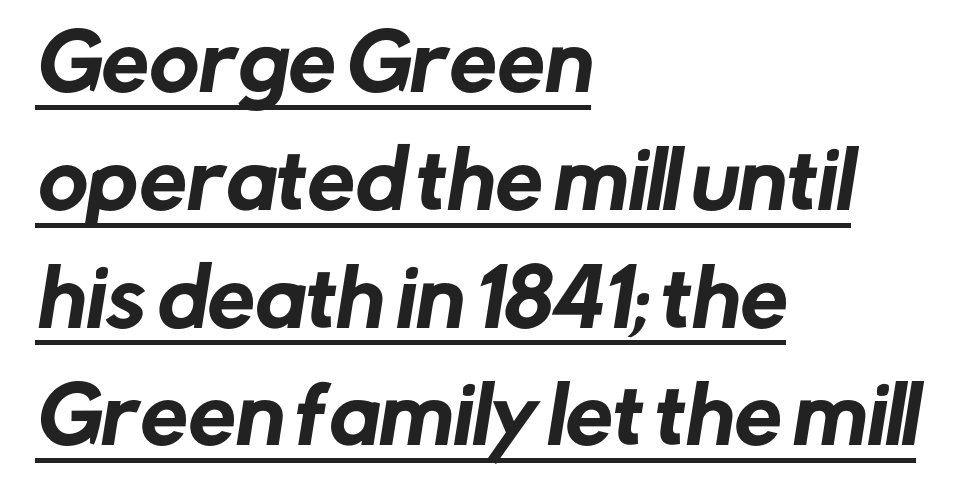
{"serif": "no", "width": "normal", "stroke_contrast": "low", "x_height": "medium", "monospaced": "no", "underline": "yes", "align": "left", "line_spacing": "normal", "line_spacing_ratio": 1.55, "letter_spacing": "normal", "letter_spacing_em": 0.0, "glyph_px": 76}
